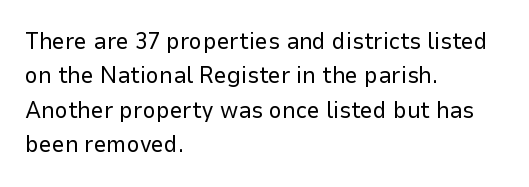
{"italic": "no", "bold": "no", "underline": "no", "align": "left", "line_spacing": "normal", "line_spacing_ratio": 1.5, "letter_spacing": "normal", "letter_spacing_em": 0.0, "glyph_px": 23}
